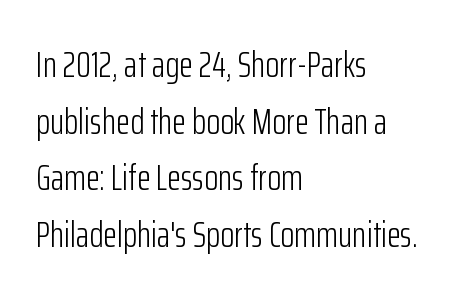
The image shows 36 px light, condensed sans-serif type, upright; set left-aligned, normal line spacing (1.57x), normal letter spacing, not underlined; low stroke contrast and a medium x-height.
